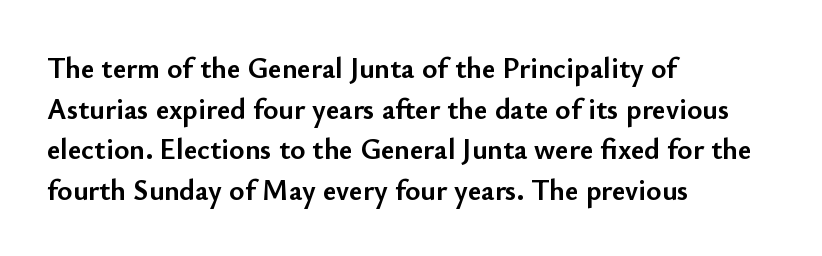
Q: Is the text bold? A: Yes.
Q: Is the text italic (slanted)? A: No, it is upright.
Q: Is the typeface a serif or a sans-serif typeface? A: Sans-serif.
Q: Is the text underlined? A: No.
Q: How is the paragraph aligned? A: Left-aligned.
Q: Is the spacing between letters normal or unusually wide? A: Normal.
Q: Is the spacing between lines tight, normal or loose? A: Normal.
Q: Width (condensed, normal, or wide)? A: Normal.
Q: Stroke contrast? A: Low.
Q: x-height? A: Small.
Q: Monospaced? A: No.
